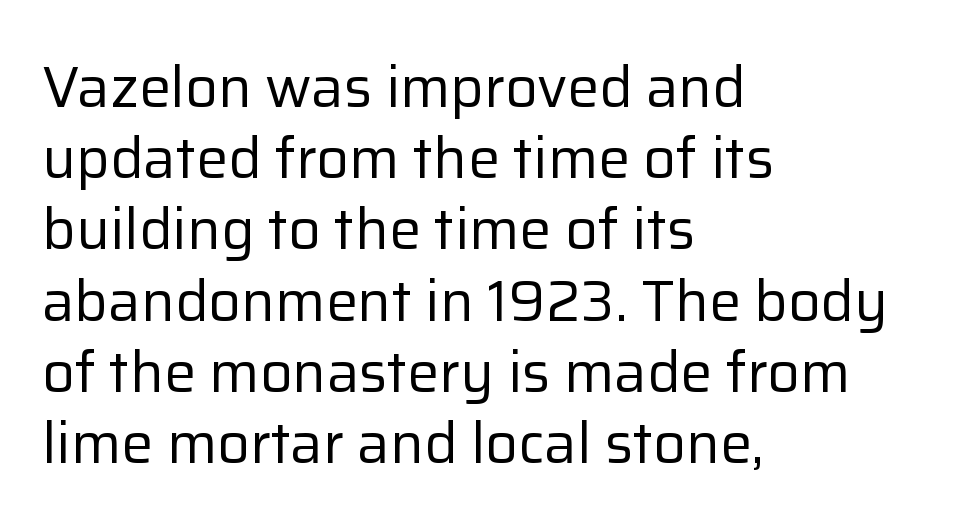
The image shows 57 px regular-weight sans-serif type, upright; set left-aligned, normal line spacing (1.25x), normal letter spacing, not underlined; low stroke contrast and a medium x-height.
